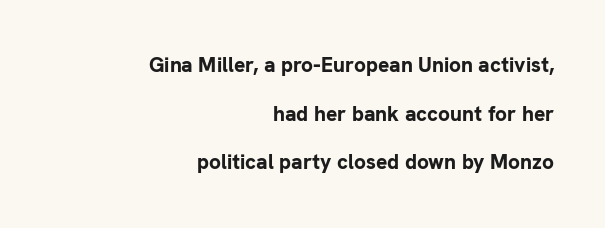
{"italic": "no", "bold": "yes", "underline": "no", "align": "right", "line_spacing": "loose", "line_spacing_ratio": 2.31, "letter_spacing": "normal", "letter_spacing_em": 0.0, "glyph_px": 21}
